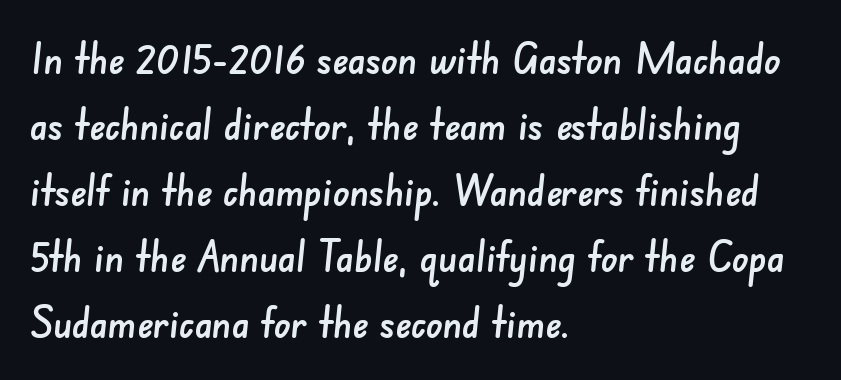
The compositor pushed each line to the left boundary. Vertical spacing — default. A typesetter would call this zero additional tracking. Rule under the text: the space is simply empty.
